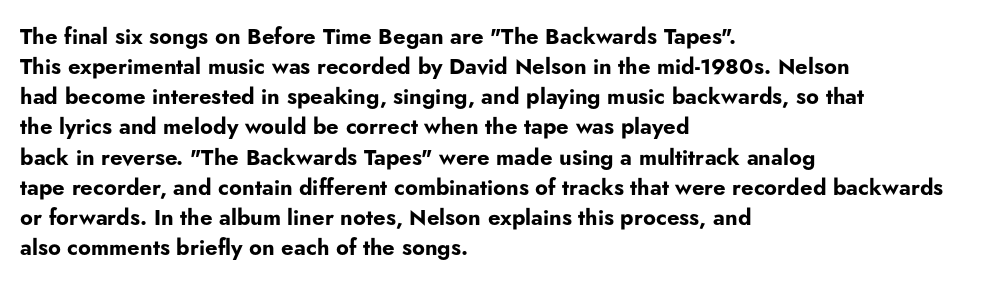
Q: Is the text bold? A: Yes.
Q: Is the text italic (slanted)? A: No, it is upright.
Q: Is the text underlined? A: No.
Q: How is the paragraph aligned? A: Left-aligned.
Q: Is the spacing between letters normal or unusually wide? A: Normal.
Q: Is the spacing between lines tight, normal or loose? A: Normal.
